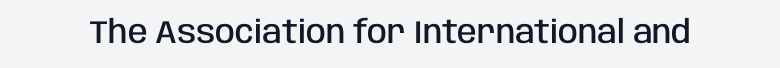
Q: Is the text bold? A: Semi-bold.
Q: Is the text italic (slanted)? A: No, it is upright.
Q: Is the typeface a serif or a sans-serif typeface? A: Sans-serif.
Q: Is the text underlined? A: No.
Q: Is the spacing between letters normal or unusually wide? A: Normal.
Q: Width (condensed, normal, or wide)? A: Condensed.
Q: Stroke contrast? A: Low.
Q: x-height? A: Large.
Q: Monospaced? A: No.
